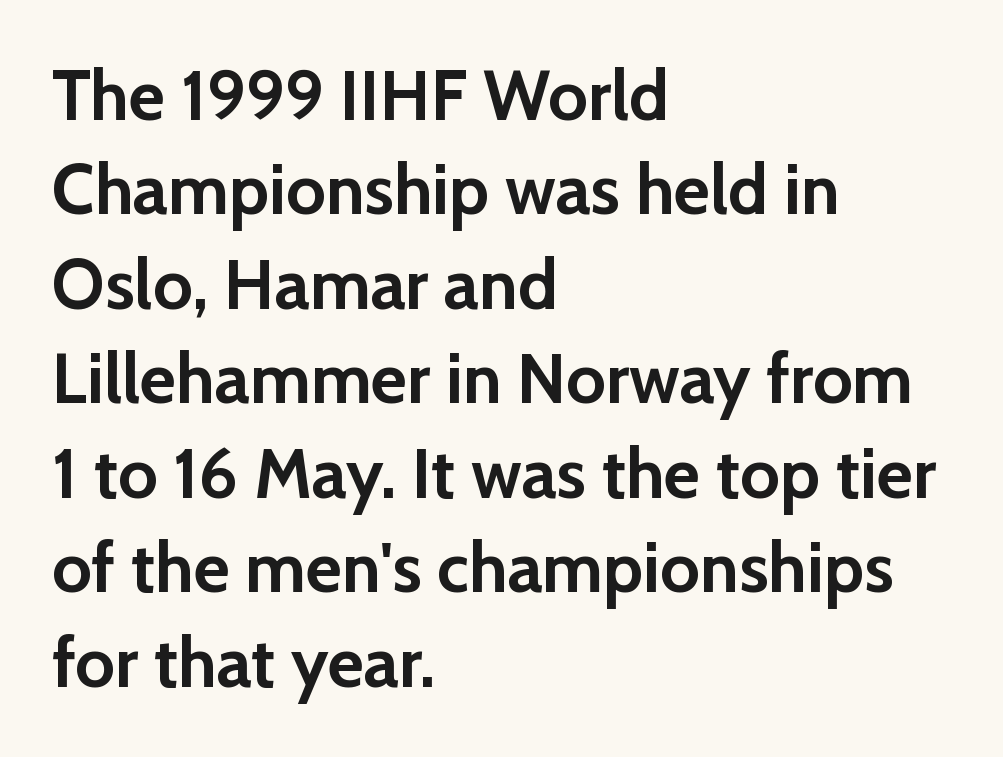
Q: Is the text bold? A: Yes.
Q: Is the text italic (slanted)? A: No, it is upright.
Q: Is the typeface a serif or a sans-serif typeface? A: Sans-serif.
Q: Is the text underlined? A: No.
Q: How is the paragraph aligned? A: Left-aligned.
Q: Is the spacing between letters normal or unusually wide? A: Normal.
Q: Is the spacing between lines tight, normal or loose? A: Normal.
Q: Width (condensed, normal, or wide)? A: Normal.
Q: Stroke contrast? A: Low.
Q: x-height? A: Medium.
Q: Monospaced? A: No.
